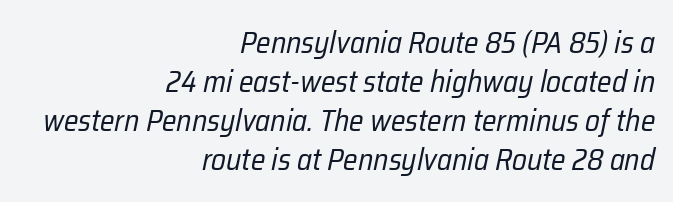
{"italic": "yes", "lean": "right", "slant_degrees": 12, "bold": "no", "weight": "regular", "width": "condensed", "stroke_contrast": "low", "x_height": "medium", "monospaced": "no", "underline": "no", "align": "right", "line_spacing": "normal", "line_spacing_ratio": 1.3, "letter_spacing": "normal", "letter_spacing_em": 0.0, "glyph_px": 30}
